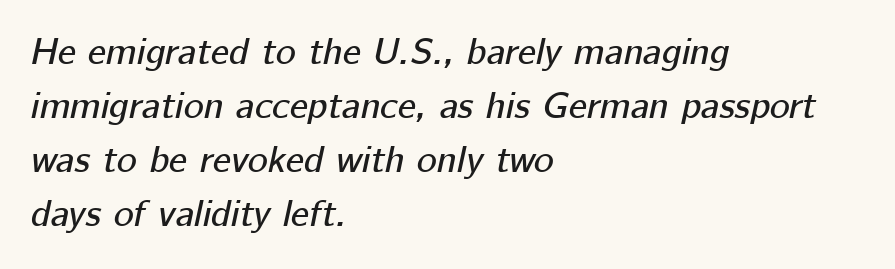
Q: Is the text italic (slanted)? A: Yes, it leans right by about 12 degrees.
Q: Is the text underlined? A: No.
Q: How is the paragraph aligned? A: Left-aligned.
Q: Is the spacing between letters normal or unusually wide? A: Normal.
Q: Is the spacing between lines tight, normal or loose? A: Normal.
Q: Width (condensed, normal, or wide)? A: Normal.
Q: Stroke contrast? A: Low.
Q: x-height? A: Medium.
Q: Monospaced? A: No.
